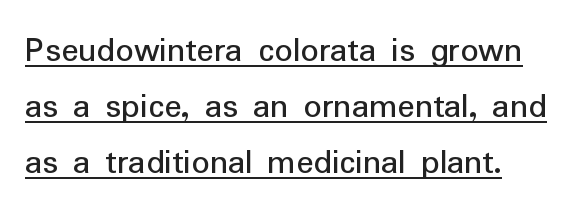
{"serif": "no", "italic": "no", "bold": "no", "weight": "regular", "width": "normal", "stroke_contrast": "low", "x_height": "medium", "monospaced": "no", "underline": "yes", "line_spacing": "normal", "line_spacing_ratio": 1.56, "letter_spacing": "normal", "letter_spacing_em": 0.0, "glyph_px": 36}
